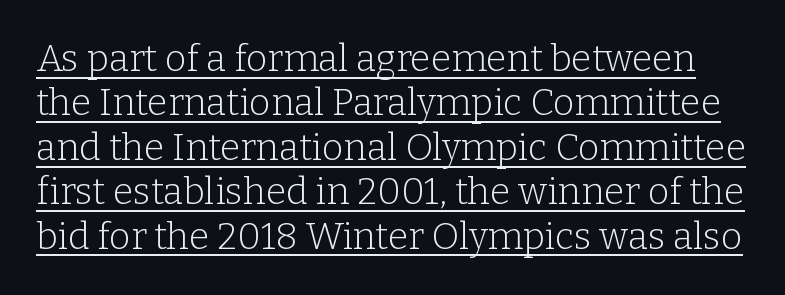
{"serif": "yes", "italic": "no", "bold": "no", "weight": "light", "width": "normal", "stroke_contrast": "low", "x_height": "medium", "monospaced": "no", "underline": "yes", "line_spacing_ratio": 1.2, "letter_spacing": "normal", "letter_spacing_em": 0.0, "glyph_px": 37}
